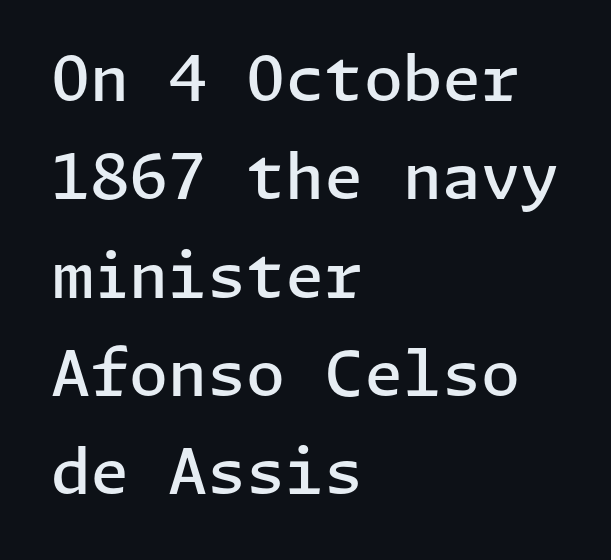
{"serif": "no", "italic": "no", "bold": "semi", "weight": "semibold", "width": "normal", "stroke_contrast": "low", "x_height": "medium", "underline": "no", "align": "left", "line_spacing": "normal", "line_spacing_ratio": 1.56, "letter_spacing": "normal", "letter_spacing_em": 0.0, "glyph_px": 63}
